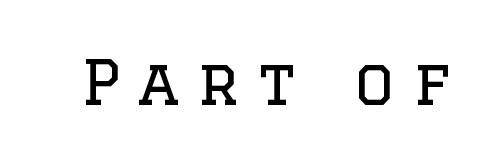
{"serif": "yes", "italic": "no", "bold": "no", "weight": "regular", "width": "normal", "stroke_contrast": "low", "x_height": "large", "monospaced": "no", "underline": "no", "letter_spacing": "wide", "letter_spacing_em": 0.3, "glyph_px": 62}
